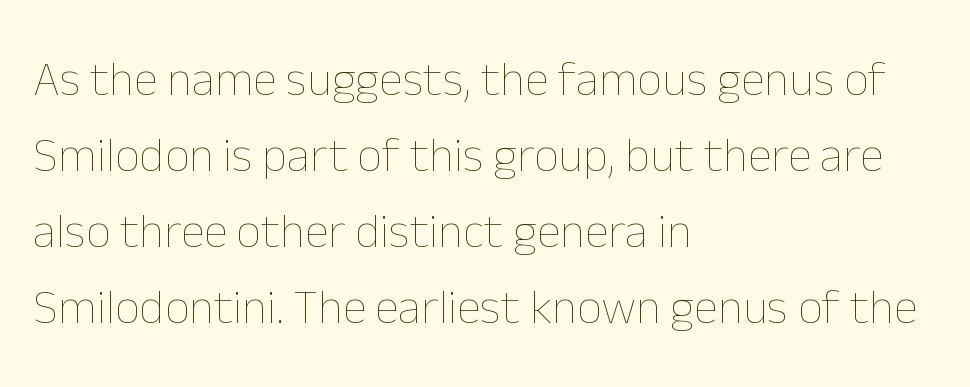
Q: Is the text bold? A: No.
Q: Is the text italic (slanted)? A: No, it is upright.
Q: Is the text underlined? A: No.
Q: How is the paragraph aligned? A: Left-aligned.
Q: Is the spacing between letters normal or unusually wide? A: Normal.
Q: Is the spacing between lines tight, normal or loose? A: Normal.
Q: Width (condensed, normal, or wide)? A: Normal.
Q: Stroke contrast? A: Low.
Q: x-height? A: Medium.
Q: Monospaced? A: No.
